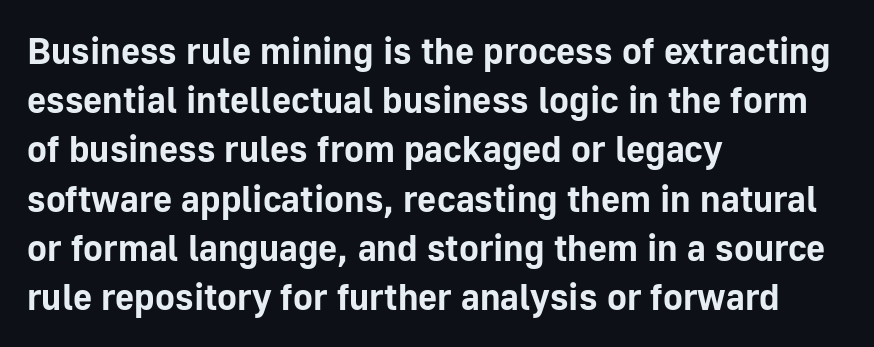
The image shows 37 px bold sans-serif type, upright; set left-aligned, normal line spacing (1.33x), normal letter spacing, not underlined; low stroke contrast and a medium x-height.
